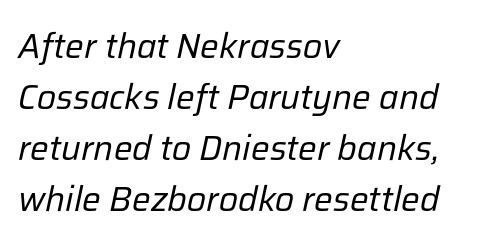
The image shows 35 px regular-weight type, italic (leaning right); set left-aligned, normal line spacing (1.46x), normal letter spacing, not underlined; low stroke contrast and a medium x-height.
